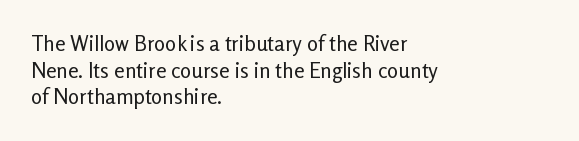
Q: Is the text bold? A: No.
Q: Is the text italic (slanted)? A: No, it is upright.
Q: Is the text underlined? A: No.
Q: How is the paragraph aligned? A: Left-aligned.
Q: Is the spacing between letters normal or unusually wide? A: Normal.
Q: Is the spacing between lines tight, normal or loose? A: Normal.
